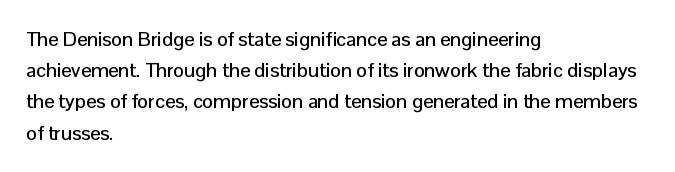
{"italic": "no", "underline": "no", "align": "left", "line_spacing": "normal", "line_spacing_ratio": 1.56, "letter_spacing": "normal", "letter_spacing_em": 0.0, "glyph_px": 20}
